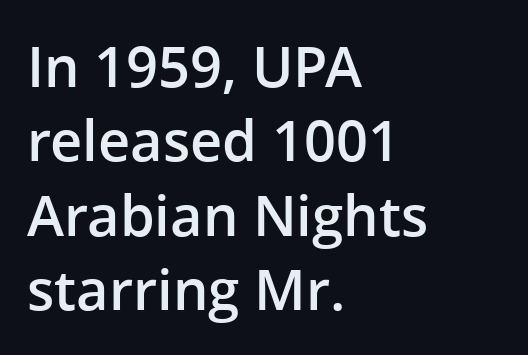
{"serif": "no", "italic": "no", "bold": "semi", "weight": "semibold", "width": "normal", "stroke_contrast": "low", "x_height": "medium", "monospaced": "no", "underline": "no", "align": "left", "line_spacing": "normal", "line_spacing_ratio": 1.33, "letter_spacing": "normal", "letter_spacing_em": 0.0, "glyph_px": 56}
